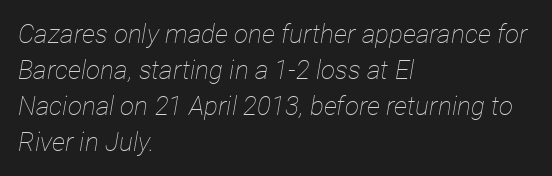
Q: Is the text bold? A: No.
Q: Is the text italic (slanted)? A: Yes, it leans right by about 12 degrees.
Q: Is the text underlined? A: No.
Q: How is the paragraph aligned? A: Left-aligned.
Q: Is the spacing between letters normal or unusually wide? A: Normal.
Q: Is the spacing between lines tight, normal or loose? A: Normal.
